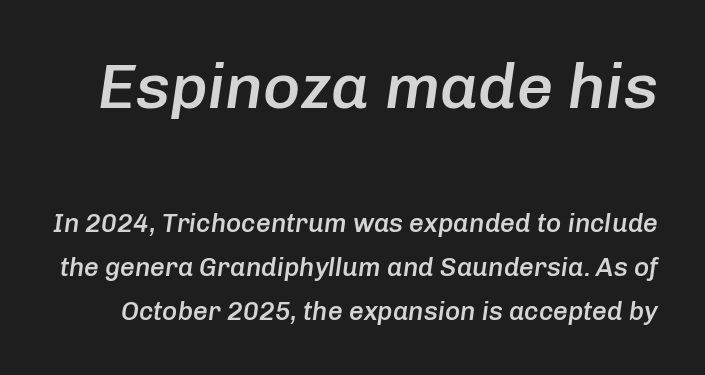
Q: Is the text bold? A: Semi-bold.
Q: Is the text italic (slanted)? A: Yes, it leans right by about 8 degrees.
Q: Is the text underlined? A: No.
Q: Is the spacing between letters normal or unusually wide? A: Normal.
Q: Is the spacing between lines tight, normal or loose? A: Normal.
Q: Which block of text is set in a larger size, the first (top) or the second (bottom)? A: The first (top) one.
Q: Width (condensed, normal, or wide)? A: Normal.
Q: Stroke contrast? A: Low.
Q: x-height? A: Medium.
Q: Monospaced? A: No.
